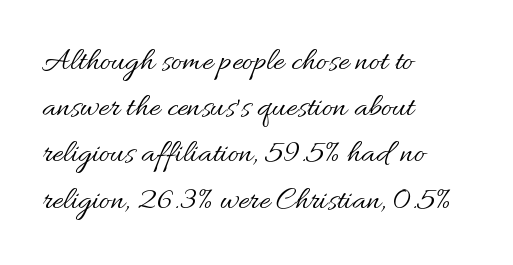
Weight class: somewhere from thin through regular. Students, note that the glyphs here touch the page at normal intervals. Varying glyph widths throughout — classic text-font behaviour. Horizontal alignment here is leftward, the default for most running prose.
